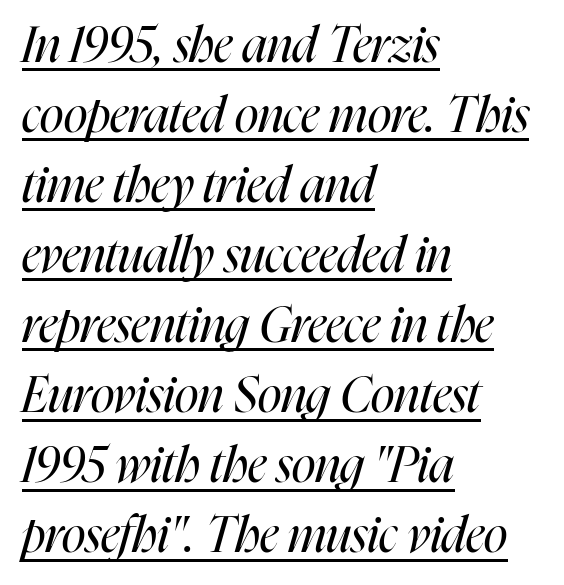
The weight would be labelled regular, book, light, or lighter still. There's an unmistakable incline to the writing here. The rendering uses natural spacing where letterforms have individual widths. If you drew a ruler down the left edge, every line would touch it. Check the space under the baseline: a stroke is drawn there.
